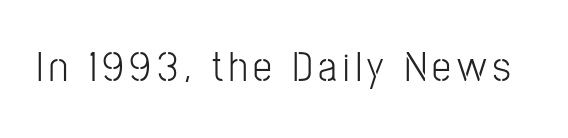
Q: Is the text italic (slanted)? A: No, it is upright.
Q: Is the typeface a serif or a sans-serif typeface? A: Sans-serif.
Q: Is the text underlined? A: No.
Q: Width (condensed, normal, or wide)? A: Condensed.
Q: Stroke contrast? A: Low.
Q: x-height? A: Medium.
Q: Monospaced? A: No.
